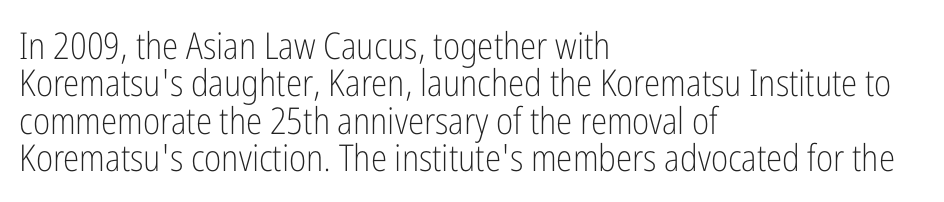
The image shows 37 px light, condensed sans-serif type, upright; set left-aligned, tight line spacing (1.01x), normal letter spacing, not underlined; low stroke contrast and a medium x-height.
